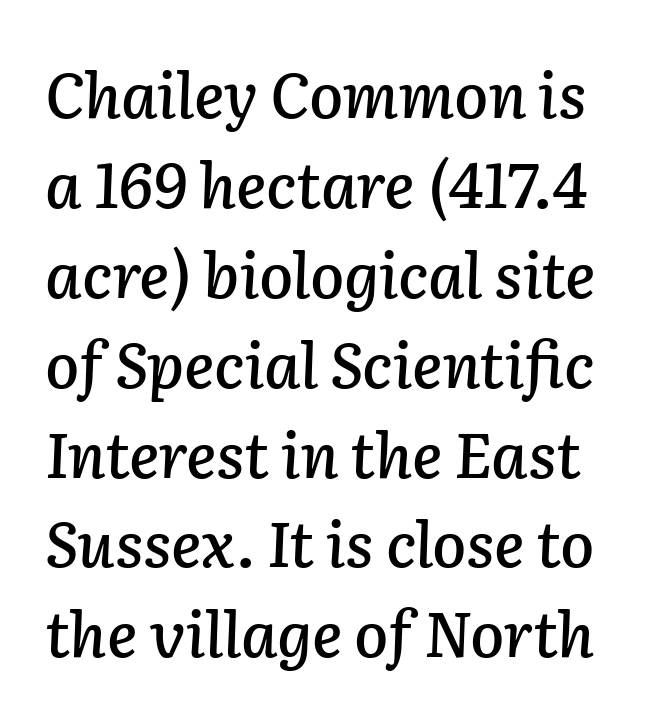
{"italic": "yes", "lean": "right", "slant_degrees": 2, "width": "normal", "stroke_contrast": "low", "x_height": "medium", "monospaced": "no", "underline": "no", "line_spacing": "normal", "line_spacing_ratio": 1.45, "letter_spacing": "normal", "letter_spacing_em": 0.0, "glyph_px": 62}
